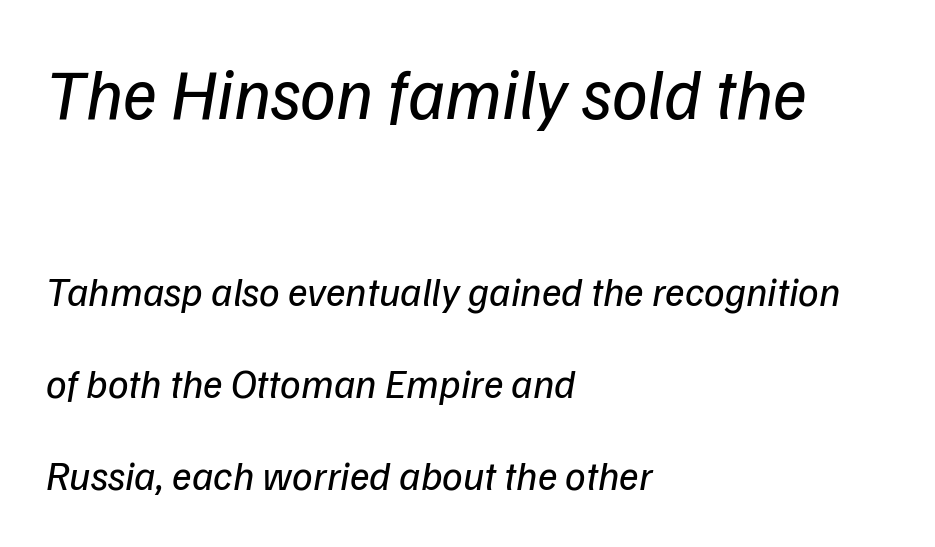
Q: Is the text bold? A: No.
Q: Is the text italic (slanted)? A: Yes, it leans right by about 9 degrees.
Q: Is the text underlined? A: No.
Q: How is the paragraph aligned? A: Left-aligned.
Q: Is the spacing between letters normal or unusually wide? A: Normal.
Q: Is the spacing between lines tight, normal or loose? A: Loose.
Q: Which block of text is set in a larger size, the first (top) or the second (bottom)? A: The first (top) one.
Q: Width (condensed, normal, or wide)? A: Normal.
Q: Stroke contrast? A: Low.
Q: x-height? A: Medium.
Q: Monospaced? A: No.
